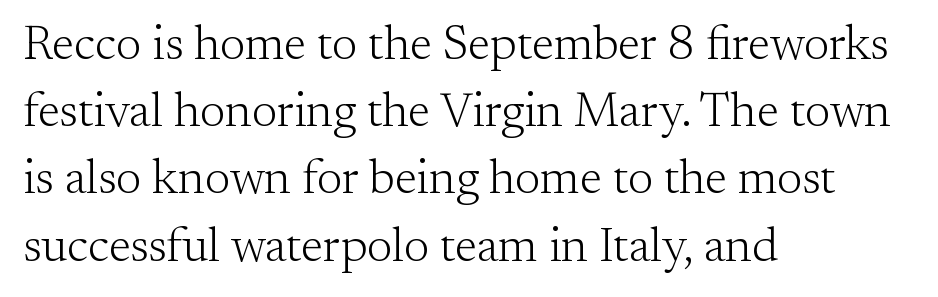
{"serif": "yes", "italic": "no", "bold": "no", "weight": "light", "width": "normal", "stroke_contrast": "medium", "x_height": "small", "monospaced": "no", "underline": "no", "align": "left", "line_spacing": "normal", "line_spacing_ratio": 1.4, "letter_spacing": "normal", "letter_spacing_em": 0.0, "glyph_px": 48}
